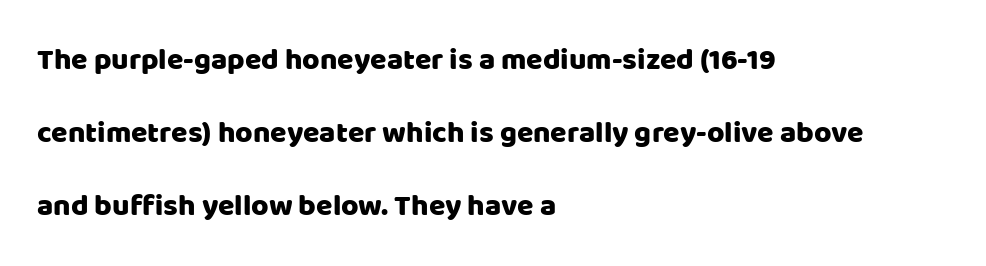
{"serif": "no", "italic": "no", "width": "normal", "stroke_contrast": "low", "x_height": "large", "monospaced": "no", "underline": "no", "align": "left", "line_spacing": "loose", "line_spacing_ratio": 2.43, "letter_spacing": "normal", "letter_spacing_em": 0.0, "glyph_px": 30}
